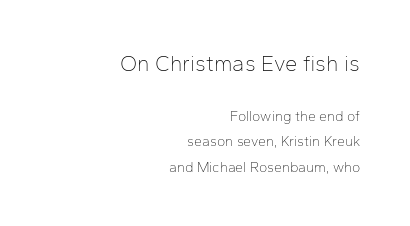
No letter is thick-stroked: the sample isn't bold. Observe the ordinary spacing: letters are neighbours, not strangers. Of the two passages, the one on top uses the larger point size. Only glyphs here, with clear space below each row.
